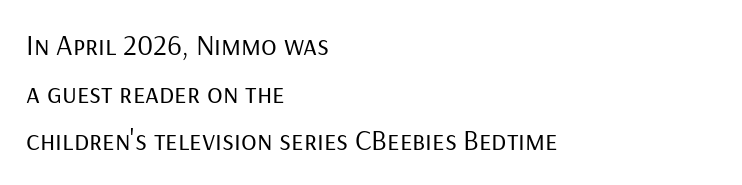
Q: Is the text bold? A: No.
Q: Is the text italic (slanted)? A: No, it is upright.
Q: Is the typeface a serif or a sans-serif typeface? A: Sans-serif.
Q: Is the text underlined? A: No.
Q: How is the paragraph aligned? A: Left-aligned.
Q: Is the spacing between letters normal or unusually wide? A: Normal.
Q: Is the spacing between lines tight, normal or loose? A: Normal.
Q: Width (condensed, normal, or wide)? A: Normal.
Q: Stroke contrast? A: Low.
Q: x-height? A: Medium.
Q: Monospaced? A: No.
